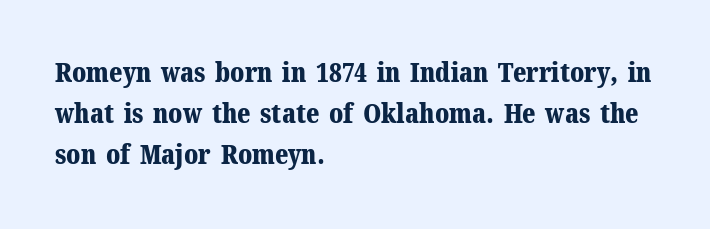
{"italic": "no", "bold": "yes", "underline": "no", "align": "left", "line_spacing": "normal", "line_spacing_ratio": 1.52, "letter_spacing": "normal", "letter_spacing_em": 0.0, "glyph_px": 27}
